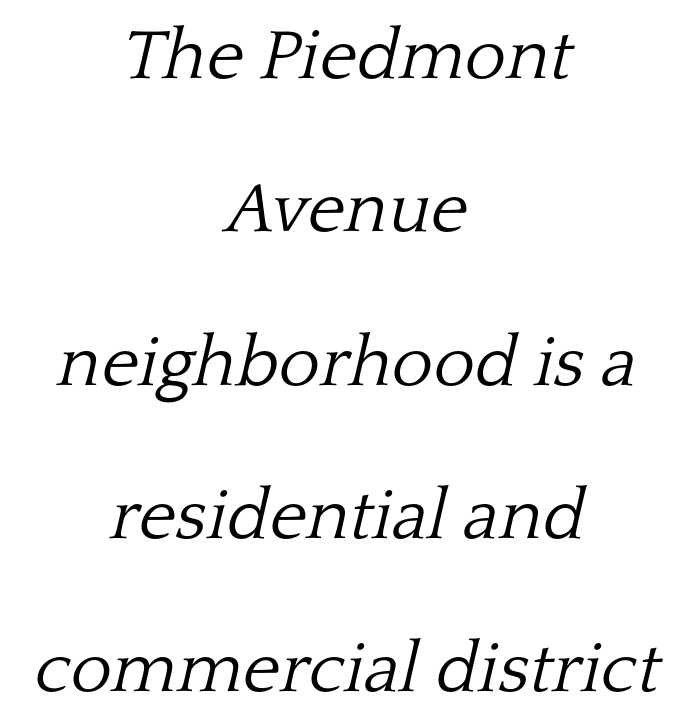
The image shows 71 px light serif type, italic (leaning right); set centered, loose line spacing (2.16x), normal letter spacing, not underlined; low stroke contrast and a medium x-height.
